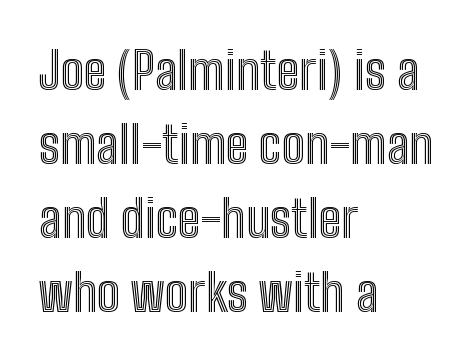
Does the lettering tilt? It doesn't — this is upright. Here the designer chose a conventional face with non-uniform glyph widths. The area under the type is left untouched. One glance says typical: line gaps are just what's usual.
